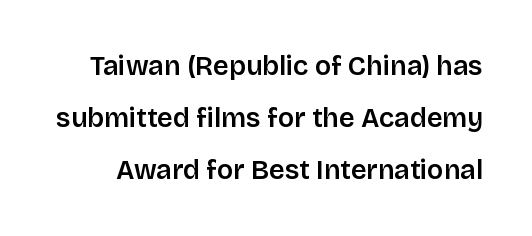
Q: Is the text bold? A: Semi-bold.
Q: Is the text italic (slanted)? A: No, it is upright.
Q: Is the text underlined? A: No.
Q: Is the spacing between letters normal or unusually wide? A: Normal.
Q: Is the spacing between lines tight, normal or loose? A: Loose.
